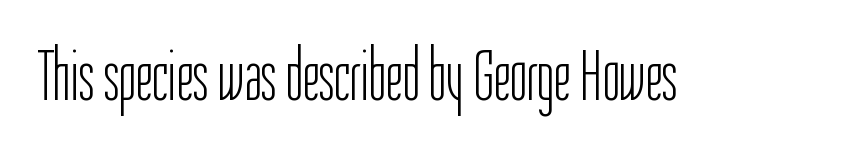
Compared with typical body copy, the letter spacing here is the same. The typography opts for an upright posture over an oblique one. Only glyphs here, with clear space below each row. The face used here is proportionally spaced, like ordinary book or web type. Weight: regular or lighter. Letterform terminals end flat and unadorned throughout the passage.
